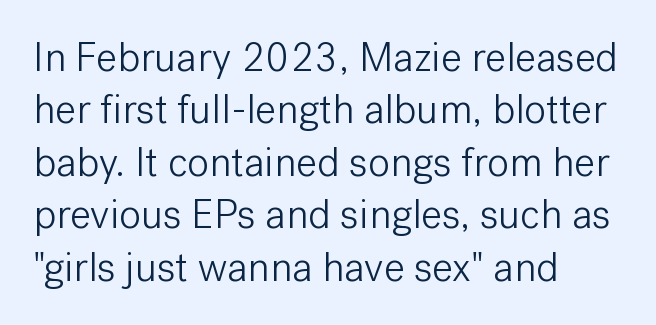
Tracking here is standard; glyphs follow each other at the usual distance. Plain, unruled lines of type. A normal amount of white space separates one row of letters from the next. If you drew a ruler down the left edge, every line would touch it.
